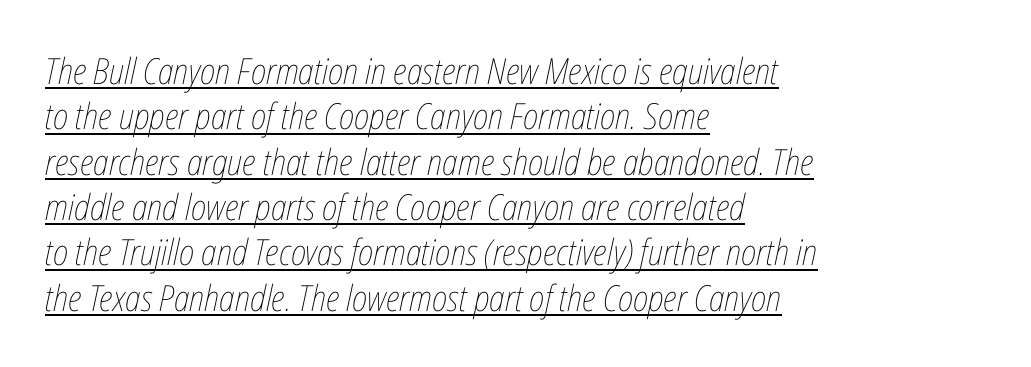
Q: Is the text bold? A: No.
Q: Is the text italic (slanted)? A: Yes, it leans right by about 12 degrees.
Q: Is the text underlined? A: Yes.
Q: How is the paragraph aligned? A: Left-aligned.
Q: Is the spacing between letters normal or unusually wide? A: Normal.
Q: Is the spacing between lines tight, normal or loose? A: Normal.
Q: Width (condensed, normal, or wide)? A: Condensed.
Q: Stroke contrast? A: Low.
Q: x-height? A: Medium.
Q: Monospaced? A: No.
